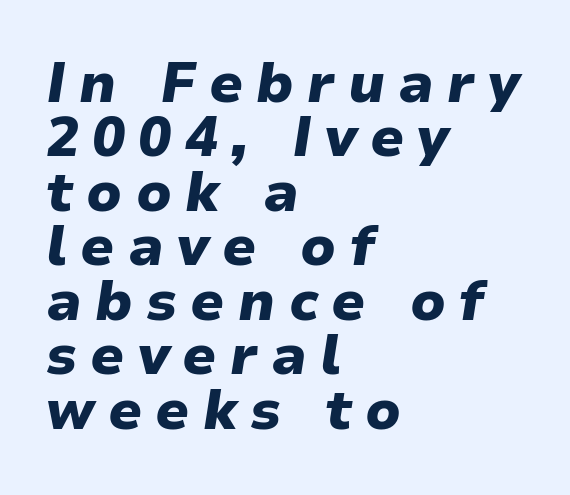
{"italic": "yes", "lean": "right", "slant_degrees": 9, "bold": "yes", "weight": "heavy", "width": "normal", "stroke_contrast": "low", "x_height": "medium", "monospaced": "no", "underline": "no", "align": "left", "line_spacing": "tight", "line_spacing_ratio": 0.99, "letter_spacing": "wide", "letter_spacing_em": 0.24, "glyph_px": 55}
